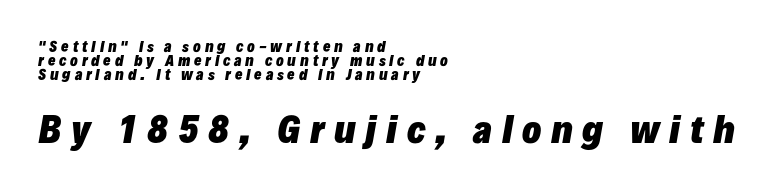
The image shows 35 px heavy type, italic (leaning right); set left-aligned, tight line spacing (1.01x), unusually wide letter spacing (+0.27 em), not underlined; the second (bottom) block is 2.5x larger; low stroke contrast and a medium x-height.
